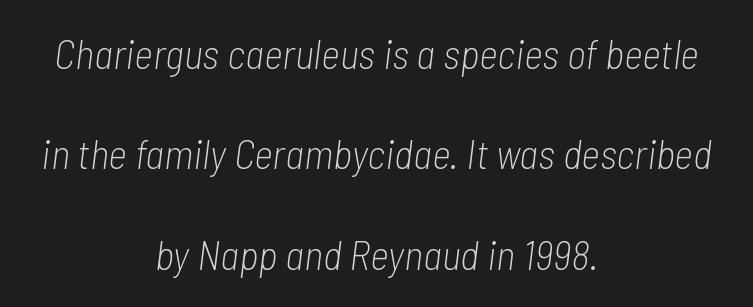
Q: Is the text bold? A: No.
Q: Is the text italic (slanted)? A: Yes, it leans right by about 7 degrees.
Q: Is the text underlined? A: No.
Q: How is the paragraph aligned? A: Centered.
Q: Is the spacing between letters normal or unusually wide? A: Normal.
Q: Is the spacing between lines tight, normal or loose? A: Loose.
Q: Width (condensed, normal, or wide)? A: Condensed.
Q: Stroke contrast? A: Low.
Q: x-height? A: Medium.
Q: Monospaced? A: No.
